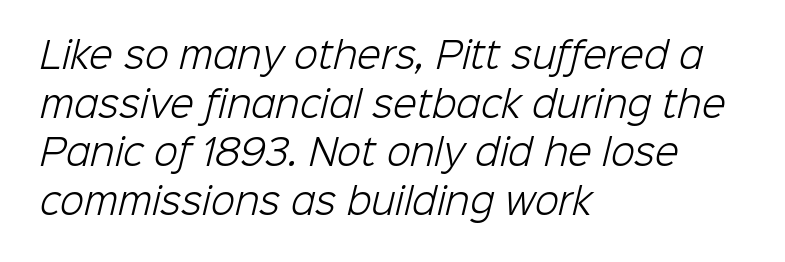
Q: Is the text bold? A: No.
Q: Is the typeface a serif or a sans-serif typeface? A: Sans-serif.
Q: Is the text underlined? A: No.
Q: How is the paragraph aligned? A: Left-aligned.
Q: Is the spacing between letters normal or unusually wide? A: Normal.
Q: Is the spacing between lines tight, normal or loose? A: Normal.
Q: Width (condensed, normal, or wide)? A: Normal.
Q: Stroke contrast? A: Low.
Q: x-height? A: Medium.
Q: Monospaced? A: No.
